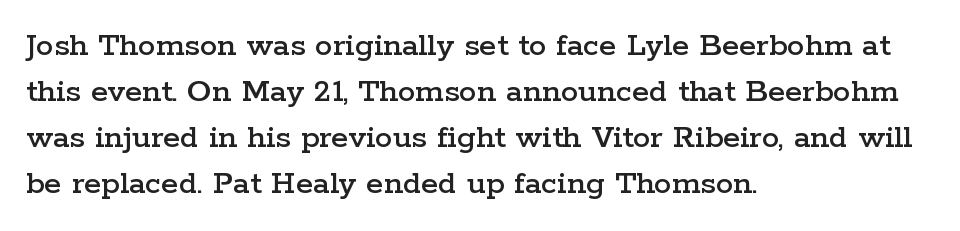
{"serif": "yes", "italic": "no", "width": "wide", "stroke_contrast": "low", "x_height": "medium", "monospaced": "no", "underline": "no", "align": "left", "line_spacing": "normal", "line_spacing_ratio": 1.31, "letter_spacing": "normal", "letter_spacing_em": 0.0, "glyph_px": 35}
